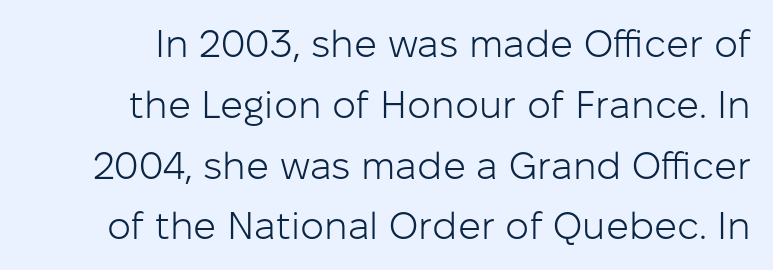
Each letter keeps its own natural width here, so spacing adapts to shape. The words here are not underlined. The letters stand straight up with perfectly vertical stems. Successive baselines arrive at the customary interval. Characters follow at the spacing the type designer built in.
